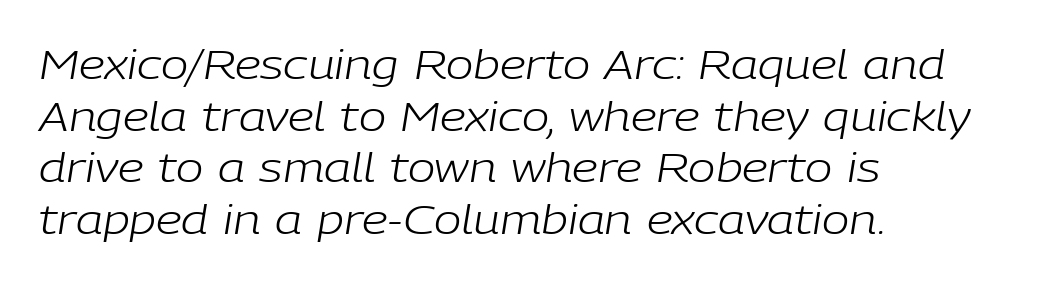
The image shows 41 px light type, italic (leaning right); set left-aligned, normal line spacing (1.26x), normal letter spacing, not underlined; low stroke contrast and a medium x-height.
